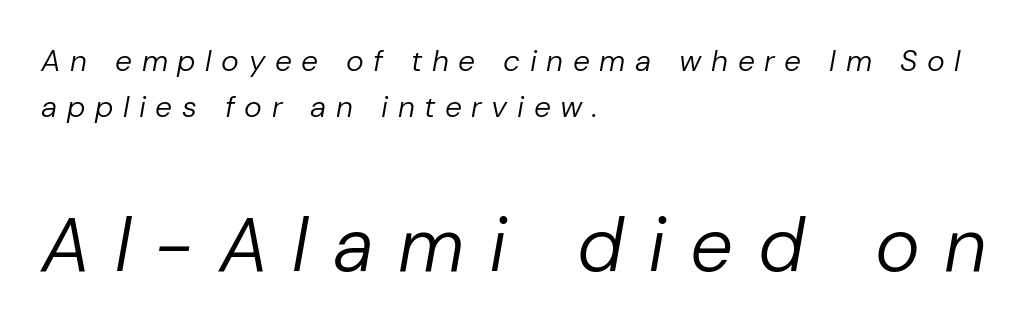
{"italic": "yes", "lean": "right", "slant_degrees": 10, "bold": "no", "weight": "regular", "width": "normal", "stroke_contrast": "low", "x_height": "medium", "monospaced": "no", "underline": "no", "align": "left", "line_spacing": "normal", "line_spacing_ratio": 1.55, "letter_spacing": "wide", "letter_spacing_em": 0.32, "larger_block": "second", "size_ratio": 2.53, "glyph_px": 76}
